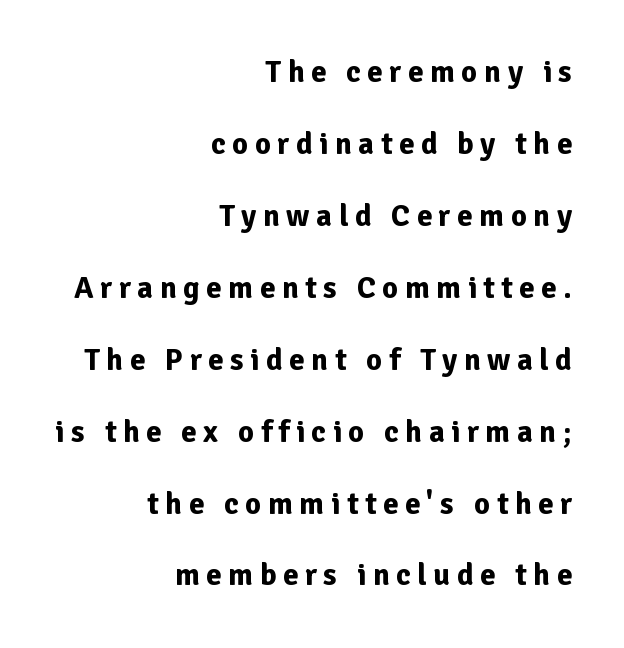
Note the varied advance widths — an 'i' is clearly narrower than an 'm'. When letters stand straight like this, we call the style roman or upright. Line ends are locked; line starts wander. What kind of face is this? One without serifs — a sans.
